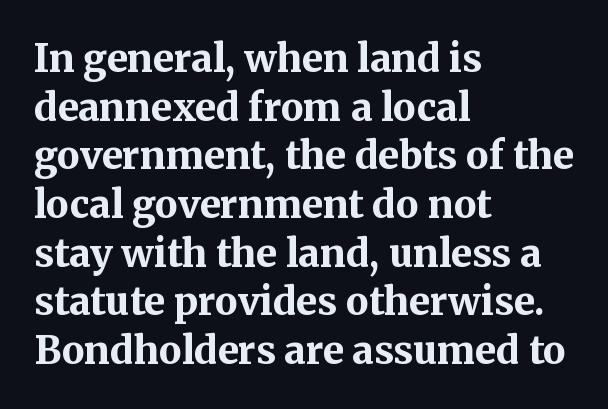
{"serif": "yes", "italic": "no", "bold": "yes", "weight": "bold", "width": "normal", "stroke_contrast": "medium", "x_height": "medium", "monospaced": "no", "underline": "no", "align": "left", "line_spacing": "normal", "line_spacing_ratio": 1.28, "letter_spacing": "normal", "letter_spacing_em": 0.0, "glyph_px": 38}
